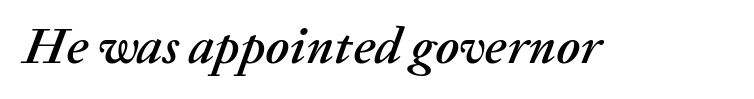
{"italic": "yes", "lean": "right", "slant_degrees": 20, "width": "normal", "stroke_contrast": "medium", "x_height": "medium", "monospaced": "no", "underline": "no", "letter_spacing": "normal", "letter_spacing_em": 0.0, "glyph_px": 52}
